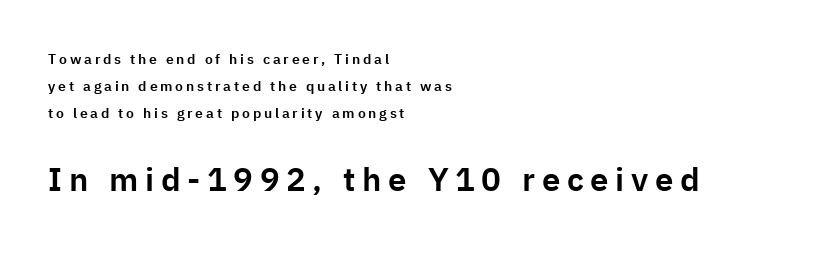
{"serif": "no", "italic": "no", "width": "normal", "stroke_contrast": "low", "x_height": "medium", "monospaced": "no", "underline": "no", "align": "left", "line_spacing": "loose", "line_spacing_ratio": 1.93, "letter_spacing": "wide", "letter_spacing_em": 0.2, "larger_block": "second", "size_ratio": 2.36, "glyph_px": 33}
